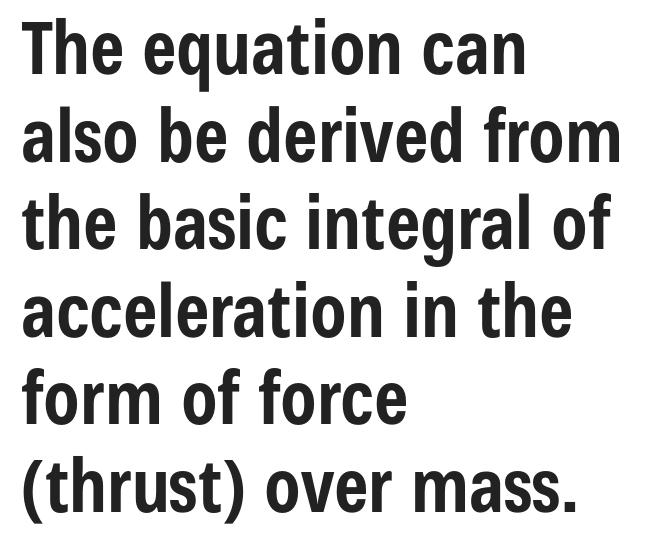
Q: Is the text bold? A: Yes.
Q: Is the text italic (slanted)? A: No, it is upright.
Q: Is the typeface a serif or a sans-serif typeface? A: Sans-serif.
Q: Is the text underlined? A: No.
Q: How is the paragraph aligned? A: Left-aligned.
Q: Is the spacing between letters normal or unusually wide? A: Normal.
Q: Width (condensed, normal, or wide)? A: Condensed.
Q: Stroke contrast? A: Low.
Q: x-height? A: Medium.
Q: Monospaced? A: No.
